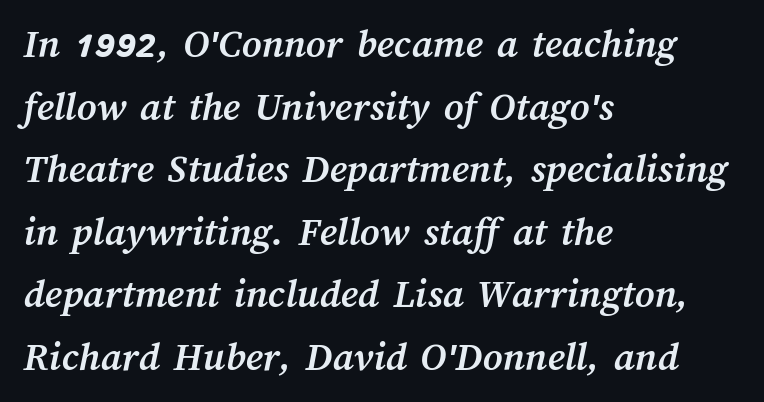
One-word summary of the alignment: left. Weight: bold. This rendering leaves character spacing at its baseline value. Compared with typical paragraphs, the rows here are spaced about the same.
